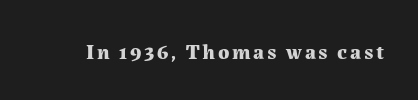
Pretty heavy lettering here — definitely bold. The passage shown is not underscored anywhere. Do the letters lean? They stand straight.
